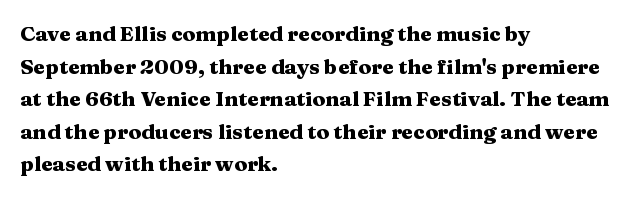
{"italic": "no", "bold": "yes", "underline": "no", "align": "left", "line_spacing": "normal", "line_spacing_ratio": 1.55, "letter_spacing": "normal", "letter_spacing_em": 0.0, "glyph_px": 21}
